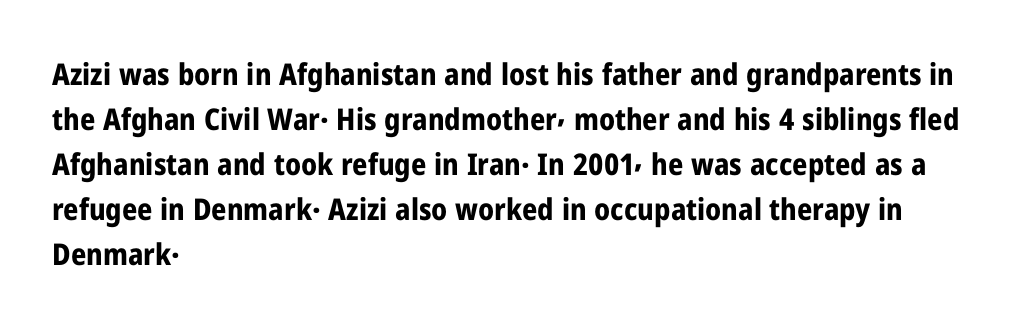
Q: Is the text bold? A: Yes.
Q: Is the text italic (slanted)? A: No, it is upright.
Q: Is the typeface a serif or a sans-serif typeface? A: Sans-serif.
Q: Is the text underlined? A: No.
Q: How is the paragraph aligned? A: Left-aligned.
Q: Is the spacing between letters normal or unusually wide? A: Normal.
Q: Is the spacing between lines tight, normal or loose? A: Normal.
Q: Width (condensed, normal, or wide)? A: Condensed.
Q: Stroke contrast? A: Low.
Q: x-height? A: Medium.
Q: Monospaced? A: No.
